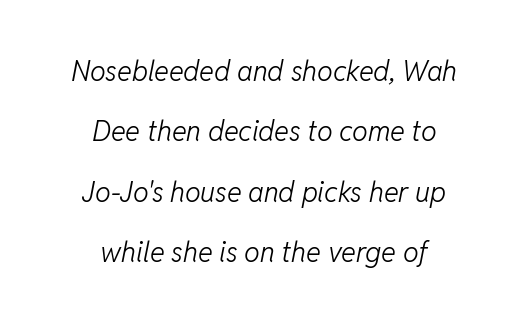
{"italic": "yes", "lean": "right", "slant_degrees": 11, "bold": "no", "weight": "light", "width": "normal", "stroke_contrast": "low", "x_height": "medium", "monospaced": "no", "underline": "no", "align": "center", "line_spacing": "loose", "line_spacing_ratio": 2.16, "letter_spacing": "normal", "letter_spacing_em": 0.0, "glyph_px": 28}
